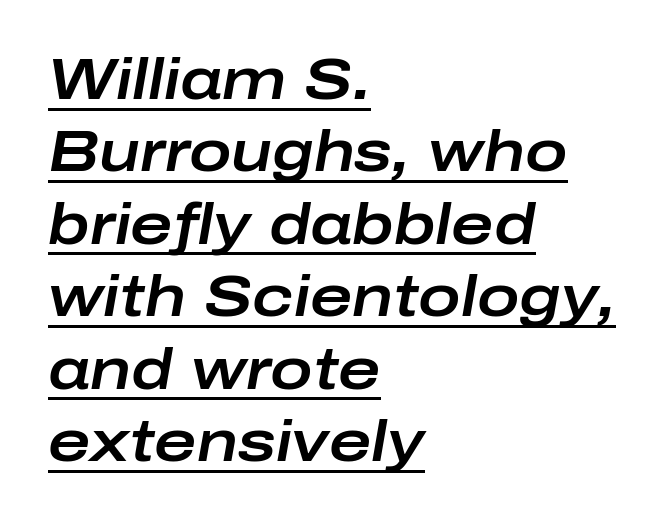
{"italic": "yes", "lean": "right", "slant_degrees": 10, "width": "wide", "stroke_contrast": "low", "x_height": "medium", "monospaced": "no", "underline": "yes", "align": "left", "line_spacing": "normal", "line_spacing_ratio": 1.27, "letter_spacing": "normal", "letter_spacing_em": 0.0, "glyph_px": 57}
